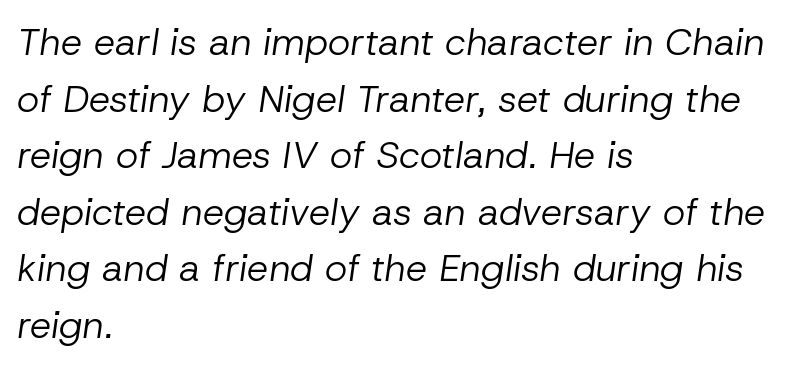
The weight tops out at a normal text grade. The words here are not underlined. A typesetter would call this proportional, since set widths differ per character. The passage shown leans; its letterforms are oblique.
